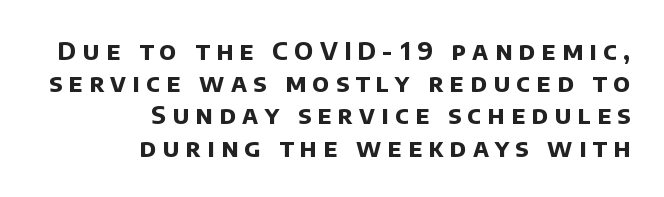
The image shows 25 px bold type; set right-aligned, normal line spacing (1.29x), unusually wide letter spacing (+0.25 em), not underlined.
